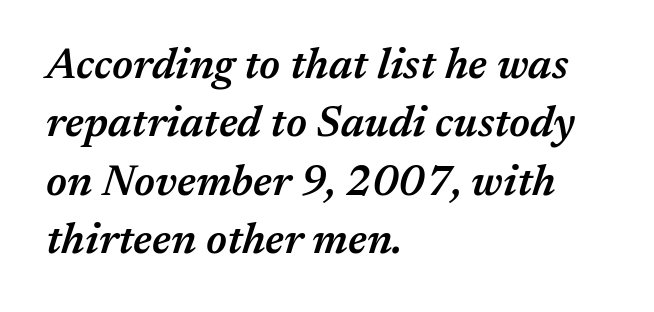
Q: Is the text bold? A: Semi-bold.
Q: Is the text italic (slanted)? A: Yes, it leans right by about 17 degrees.
Q: Is the text underlined? A: No.
Q: How is the paragraph aligned? A: Left-aligned.
Q: Is the spacing between letters normal or unusually wide? A: Normal.
Q: Is the spacing between lines tight, normal or loose? A: Normal.
Q: Width (condensed, normal, or wide)? A: Normal.
Q: Stroke contrast? A: Medium.
Q: x-height? A: Medium.
Q: Monospaced? A: No.
